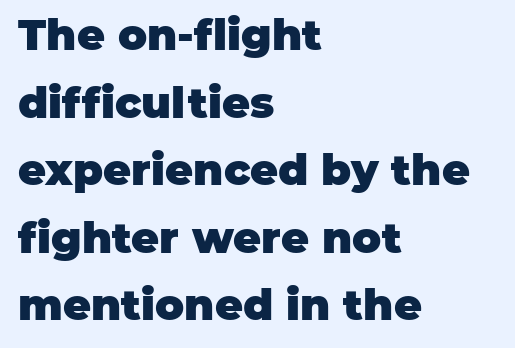
The image shows 43 px heavy sans-serif type, upright; set left-aligned, normal line spacing (1.57x), normal letter spacing, not underlined; low stroke contrast and a large x-height.
